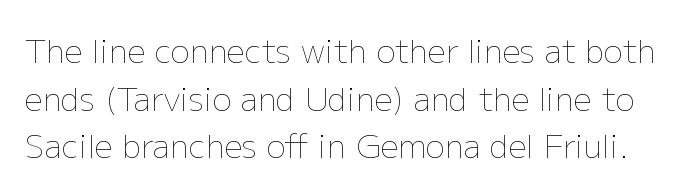
{"italic": "no", "bold": "no", "weight": "thin", "width": "normal", "stroke_contrast": "low", "x_height": "medium", "monospaced": "no", "underline": "no", "line_spacing": "normal", "line_spacing_ratio": 1.49, "letter_spacing": "normal", "letter_spacing_em": 0.0, "glyph_px": 32}
